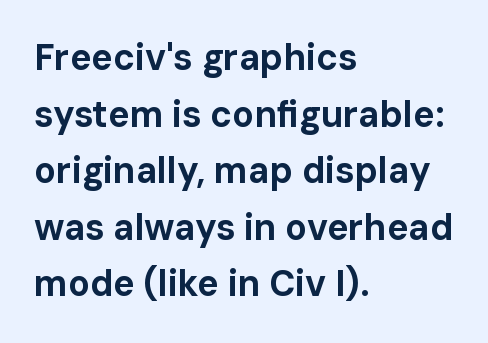
Q: Is the text bold? A: Yes.
Q: Is the text italic (slanted)? A: No, it is upright.
Q: Is the typeface a serif or a sans-serif typeface? A: Sans-serif.
Q: Is the text underlined? A: No.
Q: How is the paragraph aligned? A: Left-aligned.
Q: Is the spacing between letters normal or unusually wide? A: Normal.
Q: Is the spacing between lines tight, normal or loose? A: Normal.
Q: Width (condensed, normal, or wide)? A: Normal.
Q: Stroke contrast? A: Low.
Q: x-height? A: Medium.
Q: Monospaced? A: No.
